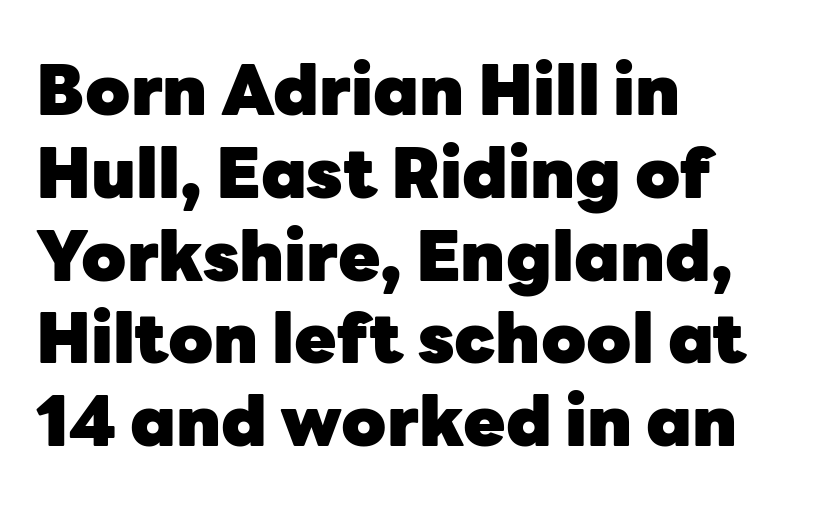
{"serif": "no", "italic": "no", "bold": "yes", "weight": "heavy", "width": "normal", "stroke_contrast": "low", "x_height": "medium", "monospaced": "no", "underline": "no", "align": "left", "line_spacing_ratio": 1.2, "letter_spacing": "normal", "letter_spacing_em": 0.0, "glyph_px": 69}
